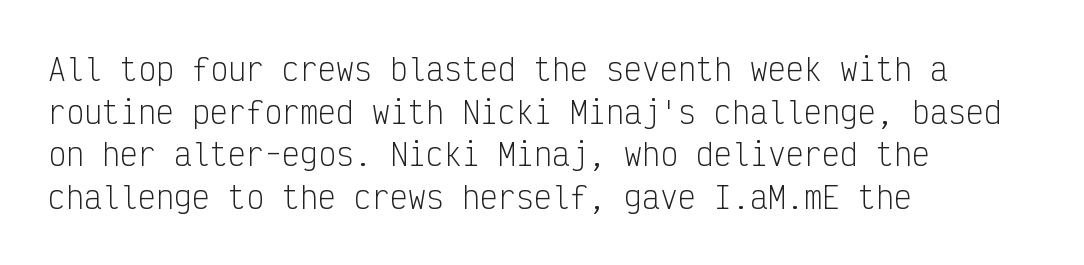
A sans-serif font was chosen for this passage. Compared with typical paragraphs, the rows here are spaced about the same. Glance below the letters and you will spot only blank space. A typesetter would mark this as roman, not italic. The rendering keeps characters at their native spacing.
